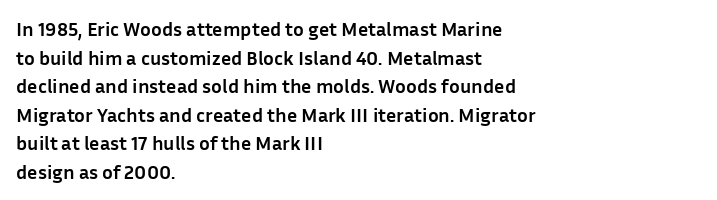
Q: Is the text bold? A: Yes.
Q: Is the text italic (slanted)? A: No, it is upright.
Q: Is the text underlined? A: No.
Q: How is the paragraph aligned? A: Left-aligned.
Q: Is the spacing between letters normal or unusually wide? A: Normal.
Q: Is the spacing between lines tight, normal or loose? A: Normal.
